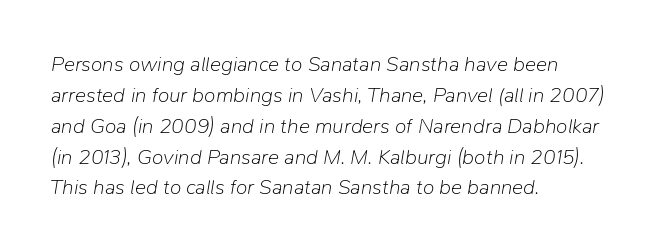
Q: Is the text bold? A: No.
Q: Is the text italic (slanted)? A: Yes, it leans right by about 9 degrees.
Q: Is the text underlined? A: No.
Q: How is the paragraph aligned? A: Left-aligned.
Q: Is the spacing between letters normal or unusually wide? A: Normal.
Q: Is the spacing between lines tight, normal or loose? A: Normal.
